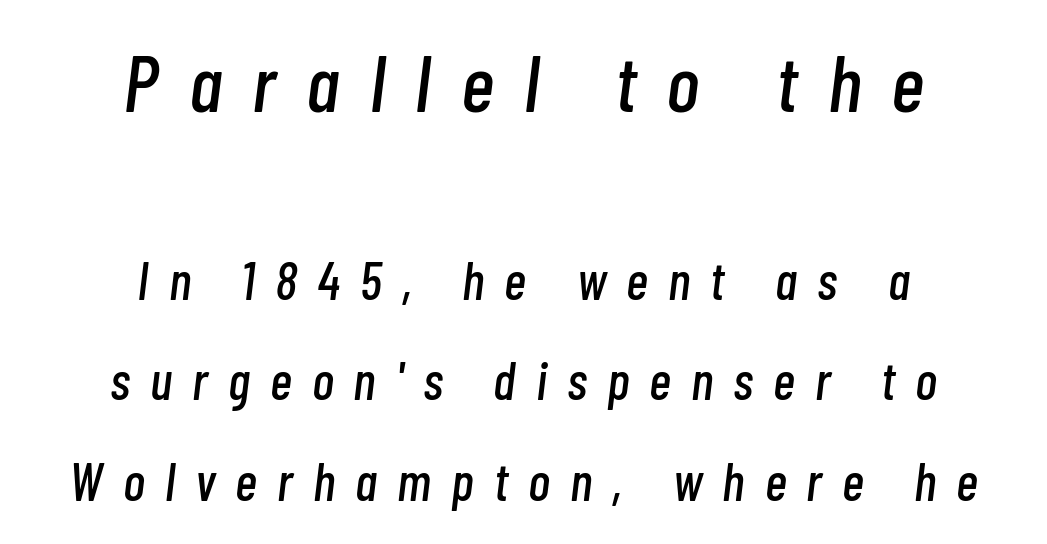
The image shows 80 px condensed type, italic (leaning right); set centered, line spacing 1.89x, unusually wide letter spacing (+0.38 em), not underlined; the first (top) block is 1.51x larger; low stroke contrast and a medium x-height.
